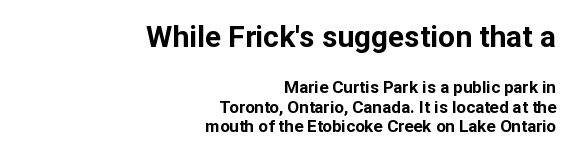
The image shows 30 px bold sans-serif type, upright; set right-aligned, line spacing 1.16x, normal letter spacing, not underlined; the first (top) block is 1.76x larger; low stroke contrast and a medium x-height.
